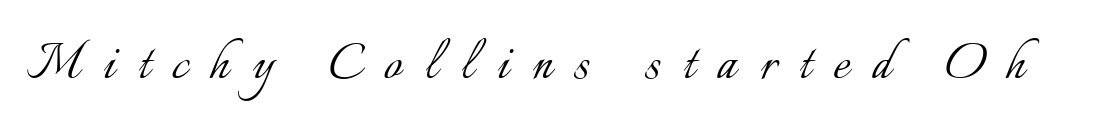
There is plenty of visible air inserted between adjacent glyphs. Just letters on the line, the space beneath them empty. The passage shown is not bold in any degree. Spacing verdict: proportional, widths tailored to each character.
